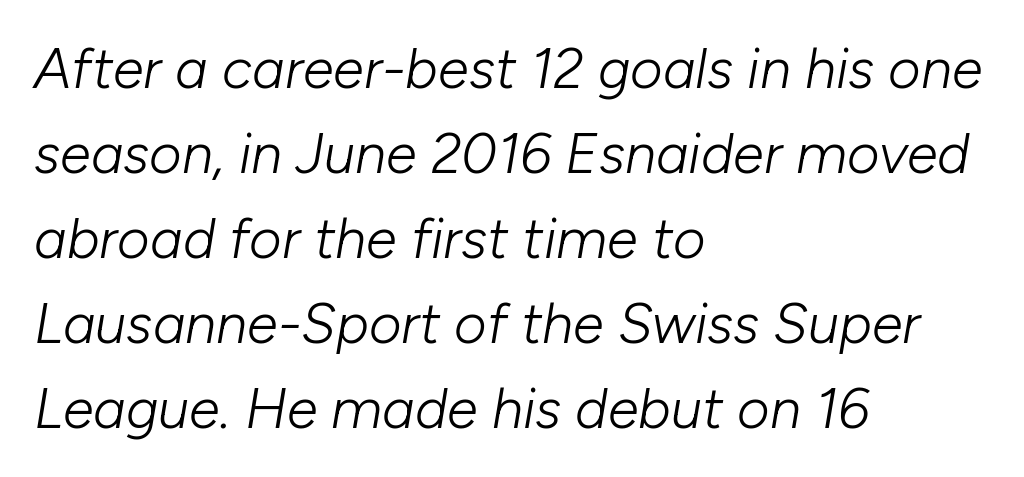
Tall strokes in this sample are angled rather than plumb. Nobody touched the tracking dial on this one. Notice how descenders clear the ascenders below comfortably — that's standard leading. The ragged edge is on the right, which tells us the setting is flush left. Underlining? Definitely not there. Spacing verdict: proportional, widths tailored to each character.
